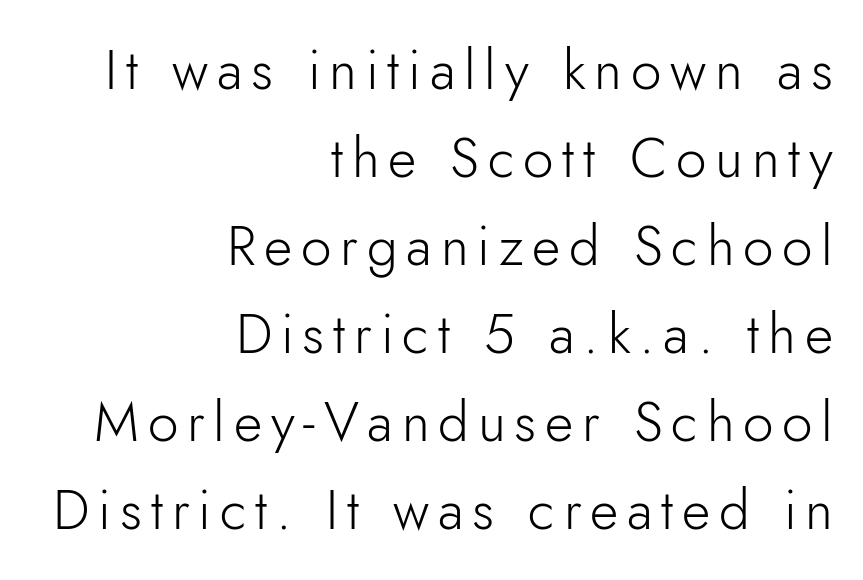
The image shows 55 px light sans-serif type, upright; set right-aligned, normal line spacing (1.6x), not underlined; low stroke contrast and a small x-height.
